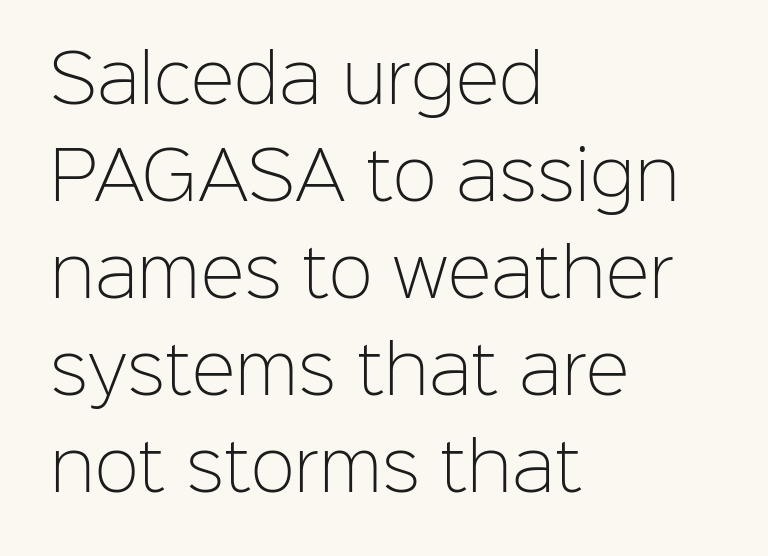
Q: Is the text bold? A: No.
Q: Is the text italic (slanted)? A: No, it is upright.
Q: Is the typeface a serif or a sans-serif typeface? A: Sans-serif.
Q: Is the text underlined? A: No.
Q: How is the paragraph aligned? A: Left-aligned.
Q: Is the spacing between letters normal or unusually wide? A: Normal.
Q: Is the spacing between lines tight, normal or loose? A: Normal.
Q: Width (condensed, normal, or wide)? A: Normal.
Q: Stroke contrast? A: Low.
Q: x-height? A: Medium.
Q: Monospaced? A: No.
